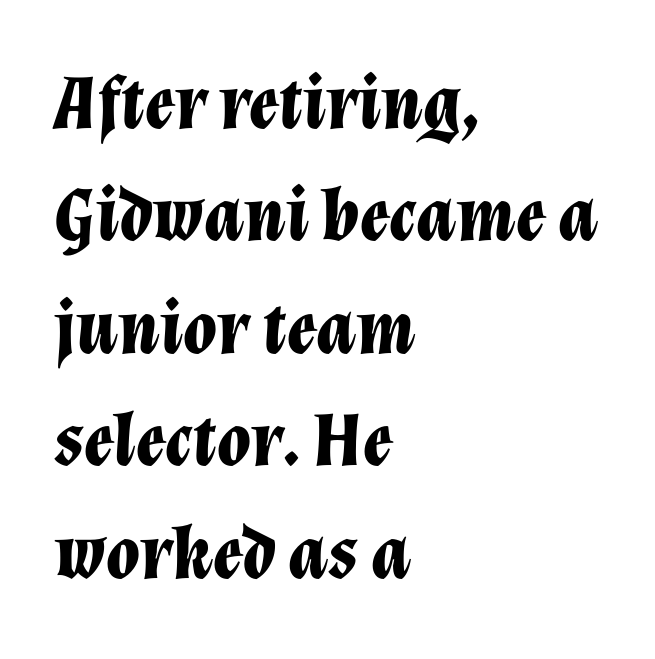
The font's italic variant was chosen for this text. This sample uses plain, unmodified letter spacing. Emphasis by weight is at full strength: bold. The rows are spaced the way most documents space them. Has an underline been added? It has not. Character widths vary here, with narrow letters taking less room than wide ones.
